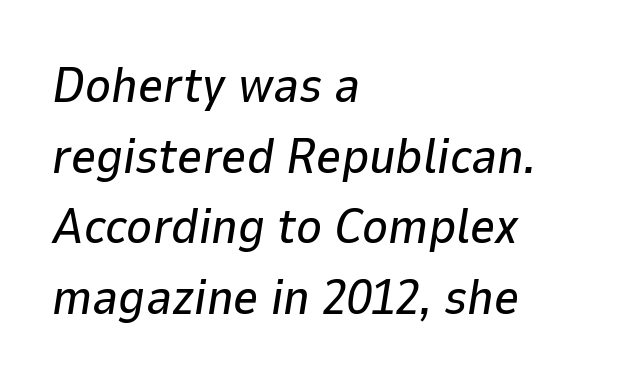
{"italic": "yes", "lean": "right", "slant_degrees": 9, "width": "normal", "stroke_contrast": "low", "x_height": "medium", "monospaced": "no", "underline": "no", "align": "left", "line_spacing": "normal", "line_spacing_ratio": 1.44, "letter_spacing": "normal", "letter_spacing_em": 0.0, "glyph_px": 49}
